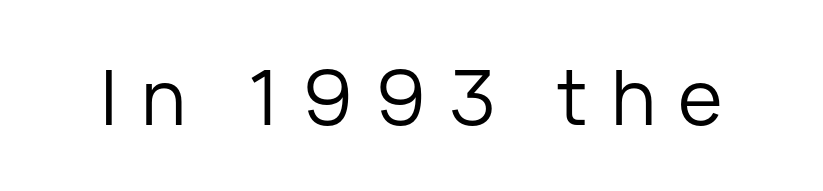
{"serif": "no", "italic": "no", "bold": "no", "weight": "regular", "width": "normal", "stroke_contrast": "low", "x_height": "medium", "monospaced": "no", "underline": "no", "letter_spacing": "wide", "letter_spacing_em": 0.3, "glyph_px": 76}
